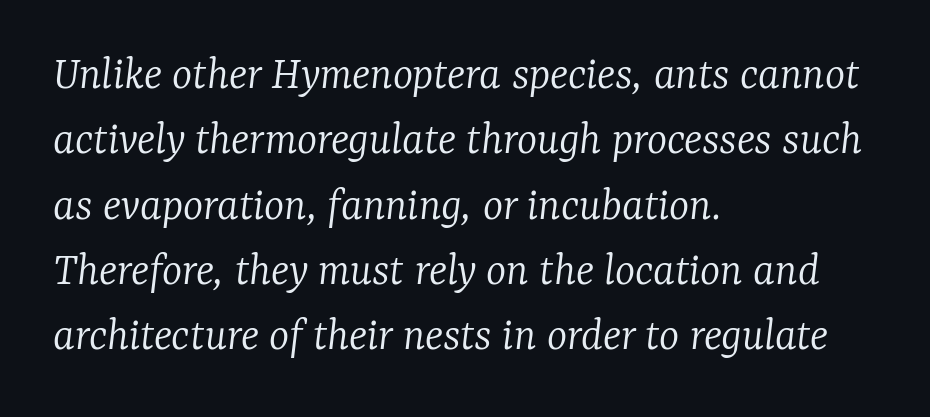
Q: Is the text bold? A: No.
Q: Is the text italic (slanted)? A: Yes, it leans right by about 7 degrees.
Q: Is the typeface a serif or a sans-serif typeface? A: Serif.
Q: Is the text underlined? A: No.
Q: How is the paragraph aligned? A: Left-aligned.
Q: Is the spacing between letters normal or unusually wide? A: Normal.
Q: Is the spacing between lines tight, normal or loose? A: Normal.
Q: Width (condensed, normal, or wide)? A: Normal.
Q: Stroke contrast? A: Low.
Q: x-height? A: Medium.
Q: Monospaced? A: No.
